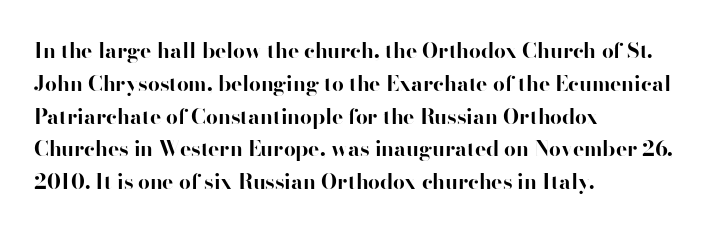
Weight check: bold — yes, fully. This rendering features lettering with no underline. This is the regular roman posture of the typeface. Is there much room between lines? A standard amount, neither cramped nor airy. No extra tracking has been applied to these lines. The rag falls on the right side of this text block.
